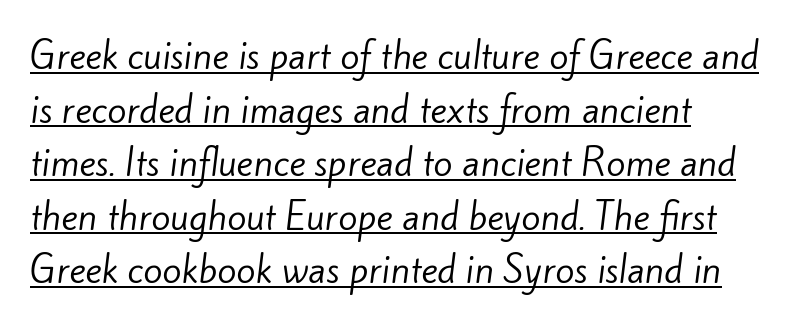
{"serif": "no", "bold": "no", "weight": "regular", "width": "normal", "stroke_contrast": "low", "x_height": "small", "monospaced": "no", "underline": "yes", "align": "left", "line_spacing": "normal", "line_spacing_ratio": 1.53, "letter_spacing": "normal", "letter_spacing_em": 0.0, "glyph_px": 35}
